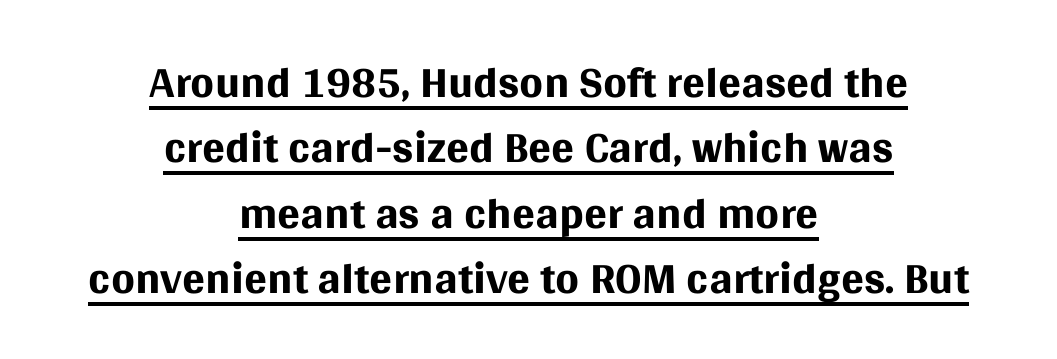
{"serif": "no", "italic": "no", "bold": "no", "weight": "regular", "width": "normal", "stroke_contrast": "medium", "x_height": "large", "monospaced": "no", "underline": "yes", "align": "center", "line_spacing": "tight", "line_spacing_ratio": 0.96, "letter_spacing": "normal", "letter_spacing_em": 0.0, "glyph_px": 68}
